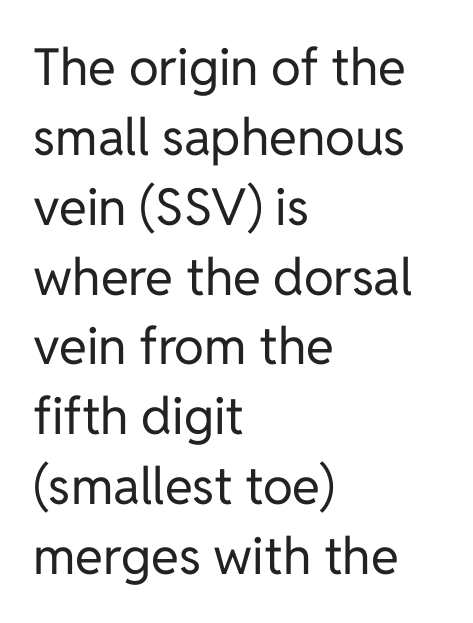
Q: Is the text bold? A: No.
Q: Is the text italic (slanted)? A: No, it is upright.
Q: Is the typeface a serif or a sans-serif typeface? A: Sans-serif.
Q: Is the text underlined? A: No.
Q: How is the paragraph aligned? A: Left-aligned.
Q: Is the spacing between letters normal or unusually wide? A: Normal.
Q: Is the spacing between lines tight, normal or loose? A: Normal.
Q: Width (condensed, normal, or wide)? A: Normal.
Q: Stroke contrast? A: Low.
Q: x-height? A: Medium.
Q: Monospaced? A: No.
